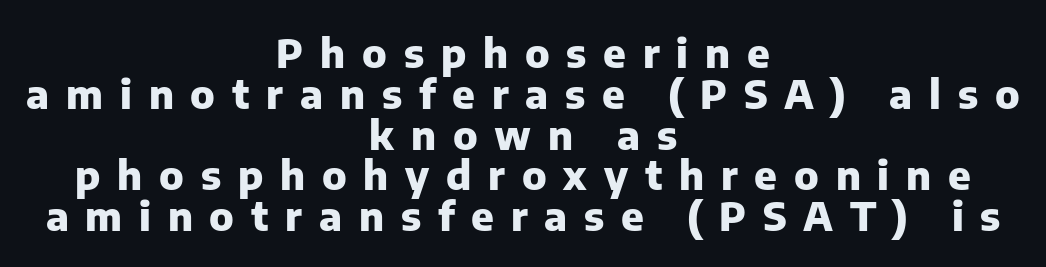
{"serif": "no", "italic": "no", "bold": "yes", "weight": "heavy", "width": "normal", "stroke_contrast": "low", "x_height": "medium", "monospaced": "no", "underline": "no", "align": "center", "line_spacing": "tight", "line_spacing_ratio": 1.02, "letter_spacing": "wide", "letter_spacing_em": 0.42, "glyph_px": 40}
